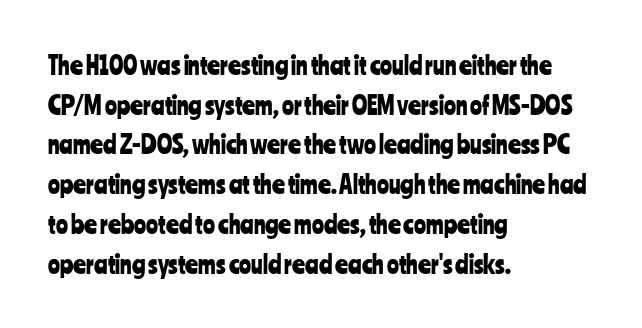
Q: Is the text italic (slanted)? A: No, it is upright.
Q: Is the text underlined? A: No.
Q: How is the paragraph aligned? A: Left-aligned.
Q: Is the spacing between letters normal or unusually wide? A: Normal.
Q: Is the spacing between lines tight, normal or loose? A: Normal.
